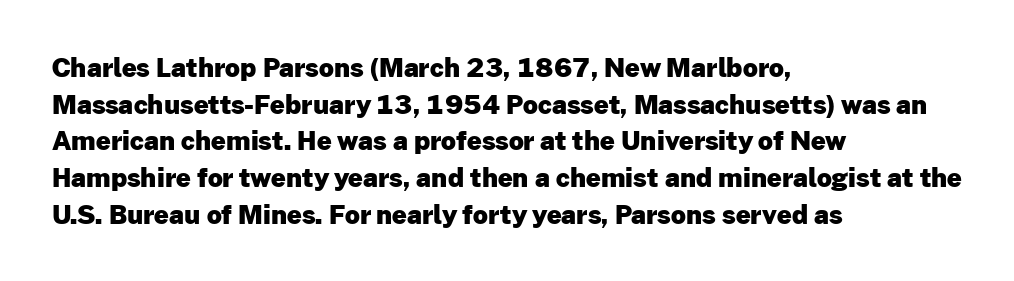
The image shows 26 px bold type, upright; set left-aligned, normal line spacing (1.41x), normal letter spacing, not underlined.
